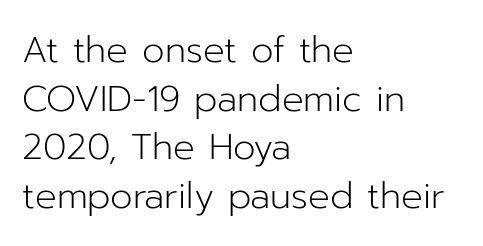
{"serif": "no", "italic": "no", "bold": "no", "weight": "light", "width": "normal", "stroke_contrast": "low", "x_height": "medium", "monospaced": "no", "underline": "no", "align": "left", "line_spacing": "normal", "line_spacing_ratio": 1.35, "letter_spacing": "normal", "letter_spacing_em": 0.0, "glyph_px": 36}
